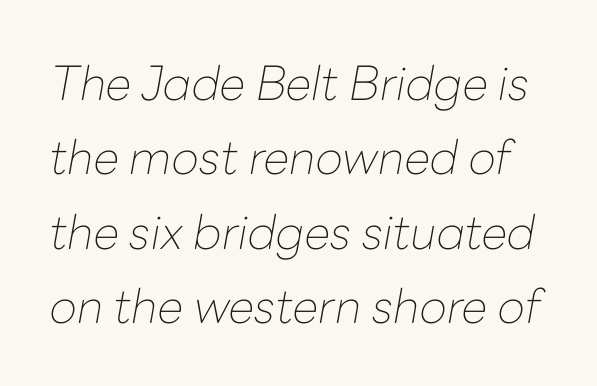
The image shows 47 px thin type, italic (leaning right); set normal line spacing (1.58x), normal letter spacing, not underlined; low stroke contrast and a medium x-height.
